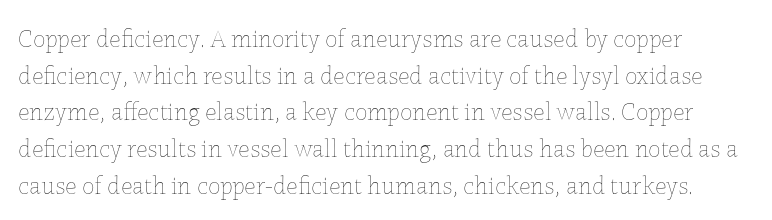
The image shows 25 px text type, upright; set normal line spacing (1.47x), normal letter spacing, not underlined.
